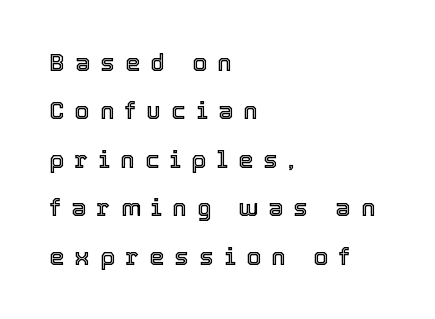
The vertical gap from one line to the next is large. Ordinary non-slanted type is in use. The typesetter chose a ragged-right arrangement here. How are the letters spaced? Widely, with obvious added tracking. A clean baseline with only descenders dipping below it.
